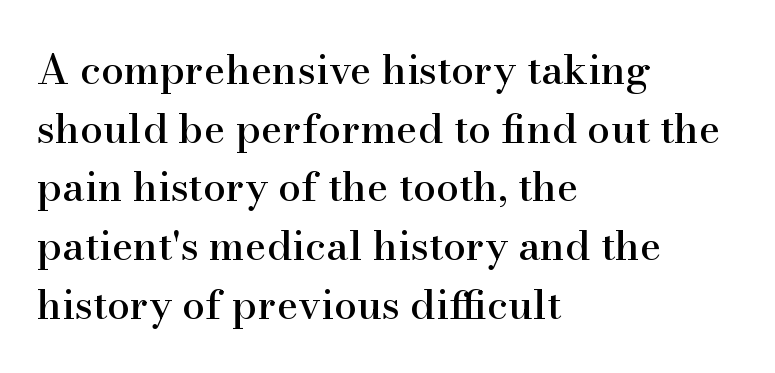
Q: Is the text italic (slanted)? A: No, it is upright.
Q: Is the typeface a serif or a sans-serif typeface? A: Serif.
Q: Is the text underlined? A: No.
Q: How is the paragraph aligned? A: Left-aligned.
Q: Is the spacing between letters normal or unusually wide? A: Normal.
Q: Is the spacing between lines tight, normal or loose? A: Normal.
Q: Width (condensed, normal, or wide)? A: Normal.
Q: Stroke contrast? A: High.
Q: x-height? A: Small.
Q: Monospaced? A: No.
